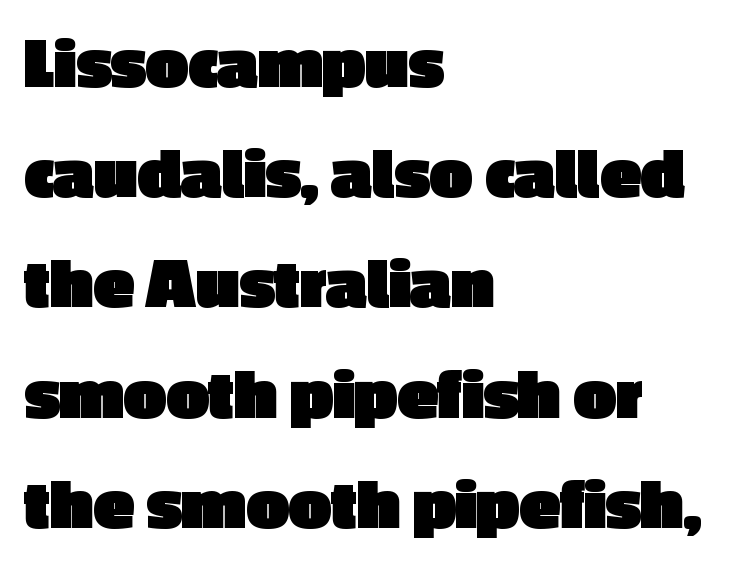
The image shows 75 px heavy sans-serif type, upright; set left-aligned, normal line spacing (1.47x), normal letter spacing, not underlined; a medium x-height.
